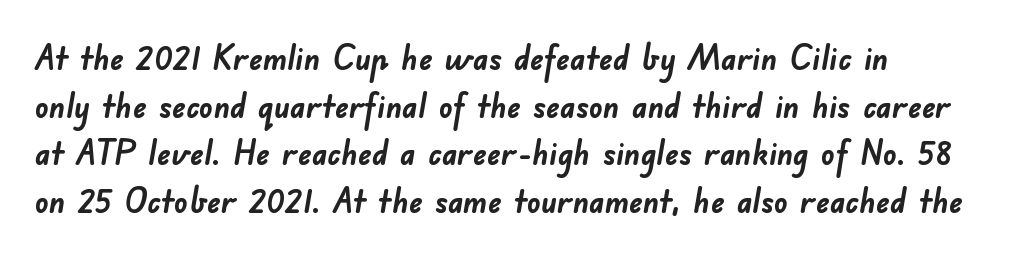
Q: Is the text bold? A: Yes.
Q: Is the typeface a serif or a sans-serif typeface? A: Sans-serif.
Q: Is the text underlined? A: No.
Q: How is the paragraph aligned? A: Left-aligned.
Q: Is the spacing between letters normal or unusually wide? A: Normal.
Q: Is the spacing between lines tight, normal or loose? A: Normal.
Q: Width (condensed, normal, or wide)? A: Normal.
Q: Stroke contrast? A: Low.
Q: x-height? A: Small.
Q: Monospaced? A: No.
